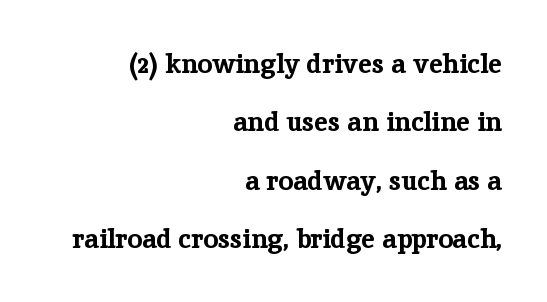
The image shows 27 px bold type, upright; set right-aligned, loose line spacing (2.16x), normal letter spacing, not underlined.
